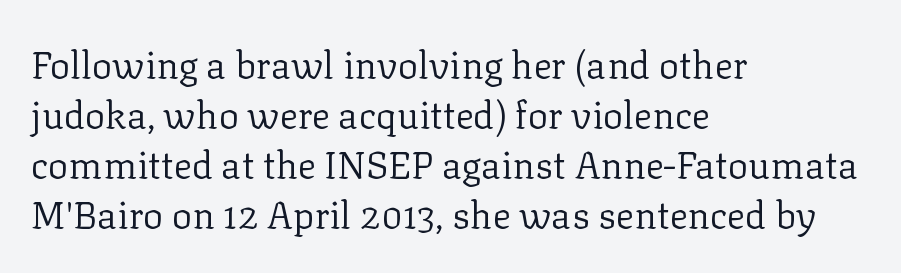
The typography opts for an upright posture over an oblique one. Evenly set lines give the paragraph a standard silhouette. Nobody drew a line under any word here. What kind of face is this? One with serifs. Every row of glyphs begins at an identical x-position on the left.
